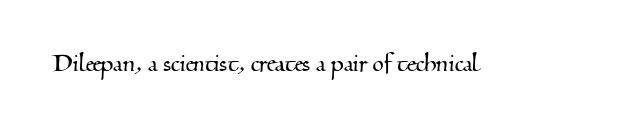
Q: Is the typeface a serif or a sans-serif typeface? A: Serif.
Q: Is the text underlined? A: No.
Q: Is the spacing between letters normal or unusually wide? A: Normal.
Q: Width (condensed, normal, or wide)? A: Normal.
Q: Stroke contrast? A: Medium.
Q: x-height? A: Small.
Q: Monospaced? A: No.
